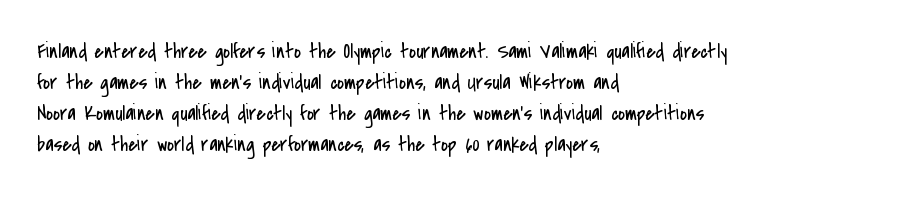
{"italic": "no", "bold": "no", "underline": "no", "align": "left", "line_spacing": "normal", "line_spacing_ratio": 1.48, "letter_spacing": "normal", "letter_spacing_em": 0.0, "glyph_px": 21}
